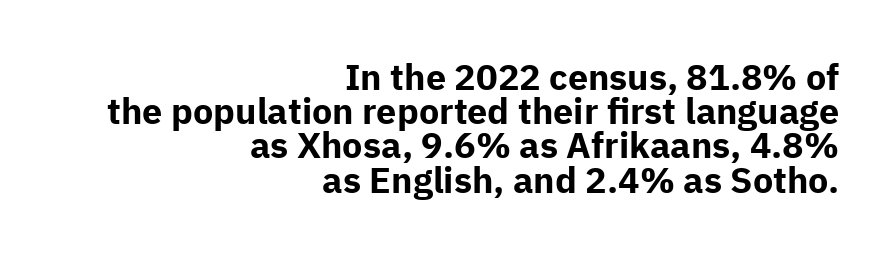
The image shows 36 px bold sans-serif type, upright; set right-aligned, tight line spacing (0.95x), normal letter spacing, not underlined; low stroke contrast and a medium x-height.
